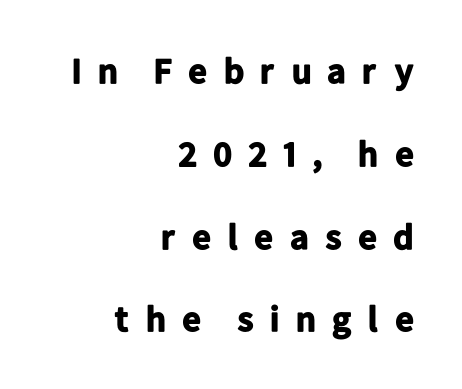
{"serif": "no", "italic": "no", "bold": "yes", "weight": "bold", "width": "normal", "stroke_contrast": "low", "x_height": "medium", "monospaced": "no", "underline": "no", "align": "right", "line_spacing": "loose", "line_spacing_ratio": 2.3, "letter_spacing": "wide", "letter_spacing_em": 0.39, "glyph_px": 36}
